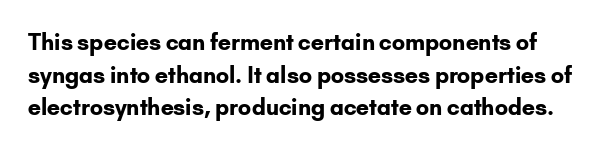
Q: Is the text bold? A: Yes.
Q: Is the text italic (slanted)? A: No, it is upright.
Q: Is the text underlined? A: No.
Q: Is the spacing between letters normal or unusually wide? A: Normal.
Q: Is the spacing between lines tight, normal or loose? A: Normal.
